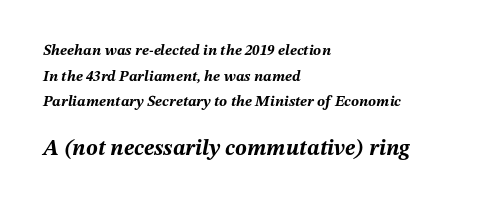
Q: Is the text bold? A: Yes.
Q: Is the text italic (slanted)? A: Yes, it leans right by about 12 degrees.
Q: Is the text underlined? A: No.
Q: How is the paragraph aligned? A: Left-aligned.
Q: Is the spacing between letters normal or unusually wide? A: Normal.
Q: Which block of text is set in a larger size, the first (top) or the second (bottom)? A: The second (bottom) one.
